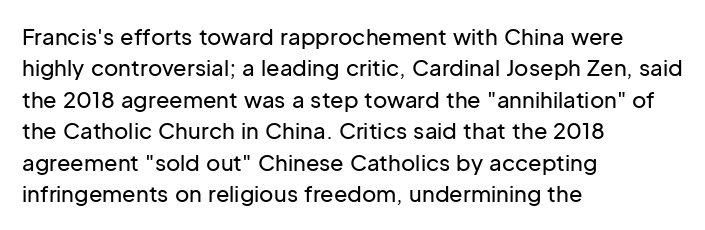
Q: Is the text italic (slanted)? A: No, it is upright.
Q: Is the text underlined? A: No.
Q: How is the paragraph aligned? A: Left-aligned.
Q: Is the spacing between letters normal or unusually wide? A: Normal.
Q: Is the spacing between lines tight, normal or loose? A: Normal.
